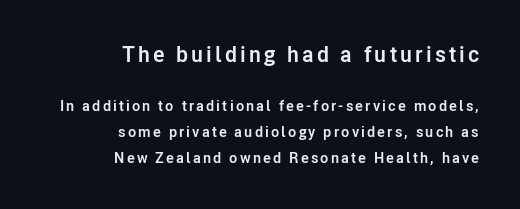
Any mark beneath the type? The region is blank. Pretty heavy lettering here — definitely bold. Larger block? The one above; the one below is distinctly smaller. The paragraph shown leans on its right margin.
